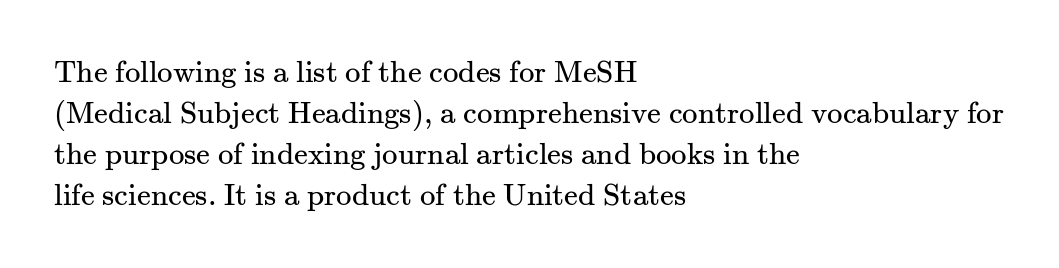
{"serif": "yes", "italic": "no", "bold": "no", "weight": "regular", "width": "normal", "stroke_contrast": "medium", "x_height": "small", "monospaced": "no", "underline": "no", "align": "left", "line_spacing": "normal", "line_spacing_ratio": 1.32, "letter_spacing": "normal", "letter_spacing_em": 0.0, "glyph_px": 31}
